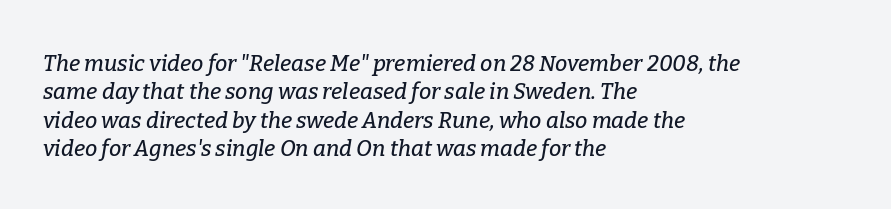
{"italic": "yes", "lean": "right", "slant_degrees": 9, "underline": "no", "align": "left", "line_spacing": "normal", "line_spacing_ratio": 1.29, "letter_spacing": "normal", "letter_spacing_em": 0.0, "glyph_px": 22}
